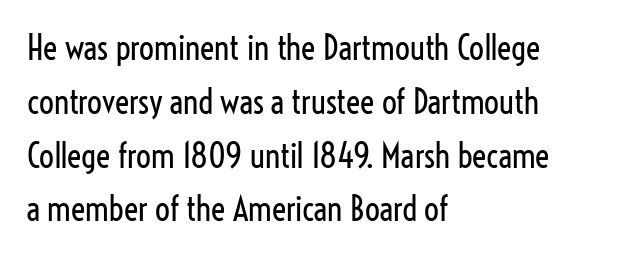
{"serif": "no", "italic": "no", "bold": "no", "weight": "regular", "width": "condensed", "stroke_contrast": "low", "x_height": "medium", "monospaced": "no", "underline": "no", "align": "left", "line_spacing": "normal", "line_spacing_ratio": 1.63, "letter_spacing": "normal", "letter_spacing_em": 0.0, "glyph_px": 33}
